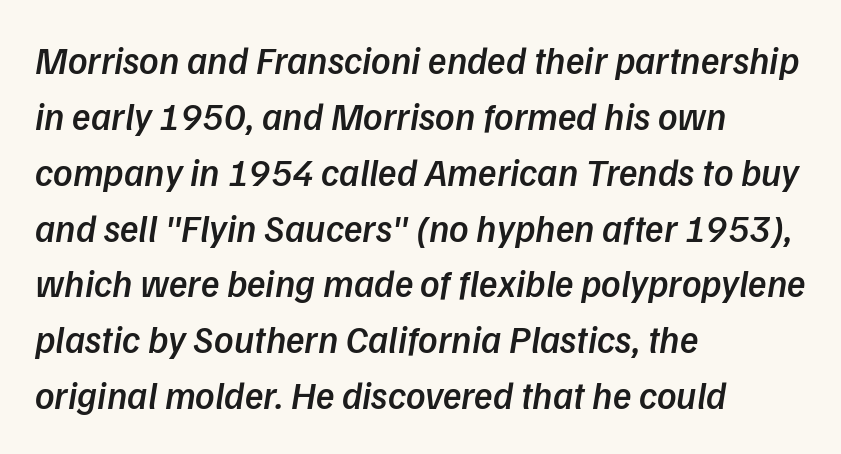
The image shows 38 px semibold type, italic (leaning right); set left-aligned, normal line spacing (1.47x), normal letter spacing, not underlined; low stroke contrast and a medium x-height.
